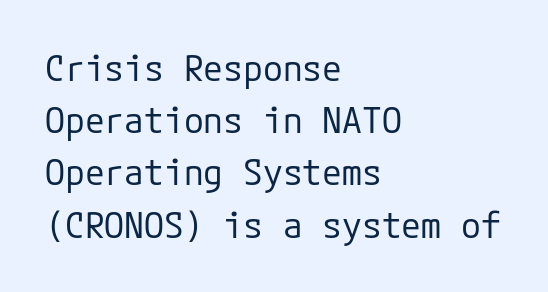
Q: Is the text bold? A: No.
Q: Is the text italic (slanted)? A: No, it is upright.
Q: Is the typeface a serif or a sans-serif typeface? A: Sans-serif.
Q: Is the text underlined? A: No.
Q: How is the paragraph aligned? A: Left-aligned.
Q: Is the spacing between letters normal or unusually wide? A: Normal.
Q: Is the spacing between lines tight, normal or loose? A: Normal.
Q: Width (condensed, normal, or wide)? A: Normal.
Q: Stroke contrast? A: Low.
Q: x-height? A: Medium.
